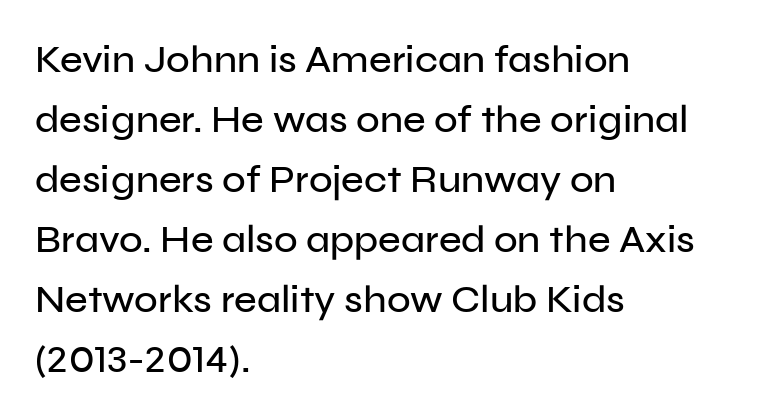
One-word summary of the alignment: left. It's the straight-up-and-down kind of type. Caption: standard tracking, unaltered. Each letter keeps its own natural width here, so spacing adapts to shape.
